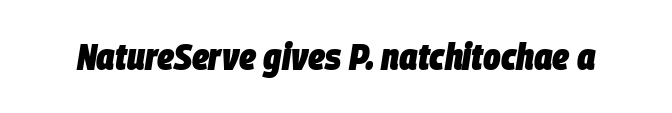
{"italic": "yes", "lean": "right", "slant_degrees": 9, "bold": "yes", "weight": "heavy", "width": "condensed", "stroke_contrast": "low", "x_height": "large", "monospaced": "no", "underline": "no", "letter_spacing": "normal", "letter_spacing_em": 0.0, "glyph_px": 37}
